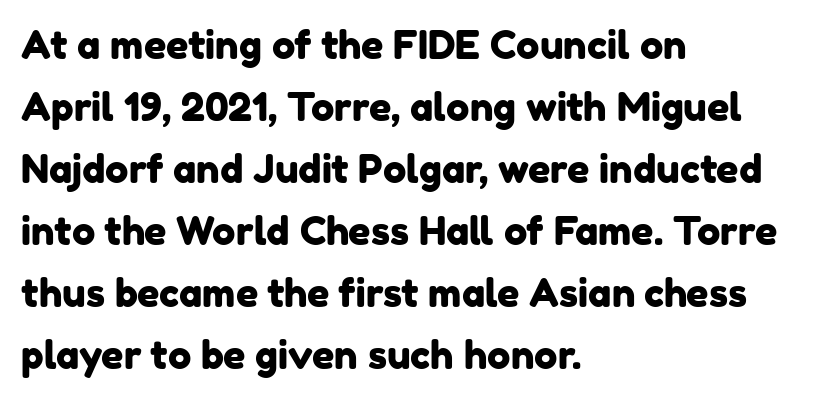
The image shows 39 px sans-serif type; set left-aligned, normal line spacing (1.59x), normal letter spacing, not underlined; low stroke contrast and a medium x-height.
